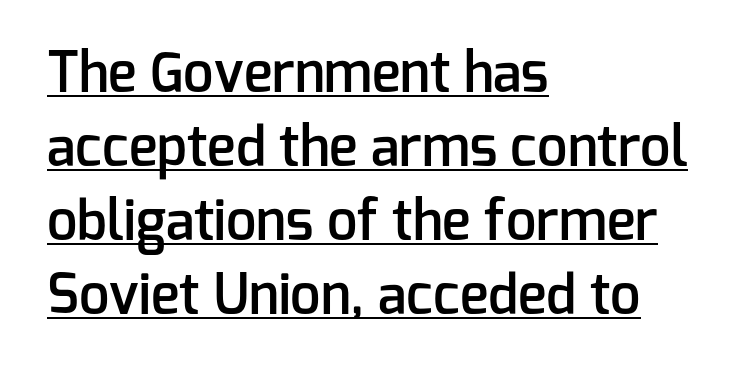
Q: Is the text bold? A: Semi-bold.
Q: Is the text italic (slanted)? A: No, it is upright.
Q: Is the typeface a serif or a sans-serif typeface? A: Sans-serif.
Q: Is the text underlined? A: Yes.
Q: How is the paragraph aligned? A: Left-aligned.
Q: Is the spacing between letters normal or unusually wide? A: Normal.
Q: Is the spacing between lines tight, normal or loose? A: Normal.
Q: Width (condensed, normal, or wide)? A: Normal.
Q: Stroke contrast? A: Low.
Q: x-height? A: Medium.
Q: Monospaced? A: No.
